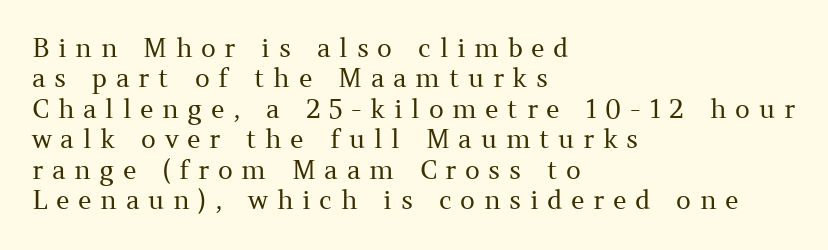
{"italic": "no", "bold": "no", "underline": "no", "align": "left", "line_spacing_ratio": 1.17, "letter_spacing": "wide", "letter_spacing_em": 0.33, "glyph_px": 26}
